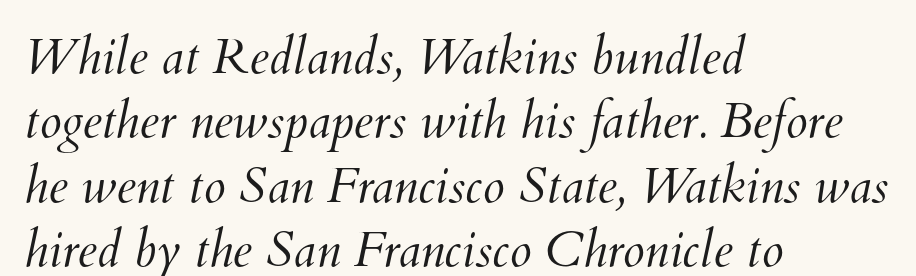
Q: Is the text bold? A: No.
Q: Is the text underlined? A: No.
Q: How is the paragraph aligned? A: Left-aligned.
Q: Is the spacing between letters normal or unusually wide? A: Normal.
Q: Is the spacing between lines tight, normal or loose? A: Normal.
Q: Width (condensed, normal, or wide)? A: Normal.
Q: Stroke contrast? A: Medium.
Q: x-height? A: Small.
Q: Monospaced? A: No.
